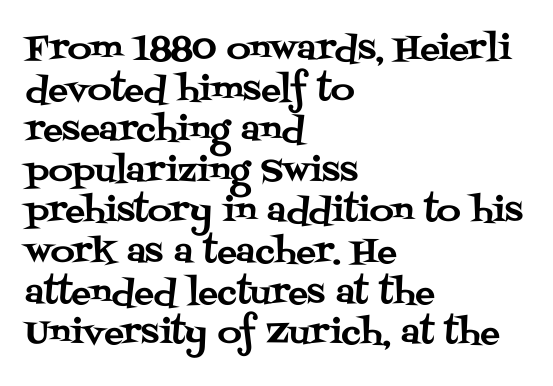
Q: Is the text italic (slanted)? A: No, it is upright.
Q: Is the typeface a serif or a sans-serif typeface? A: Serif.
Q: Is the text underlined? A: No.
Q: How is the paragraph aligned? A: Left-aligned.
Q: Is the spacing between letters normal or unusually wide? A: Normal.
Q: Width (condensed, normal, or wide)? A: Normal.
Q: Stroke contrast? A: Medium.
Q: x-height? A: Large.
Q: Monospaced? A: No.
